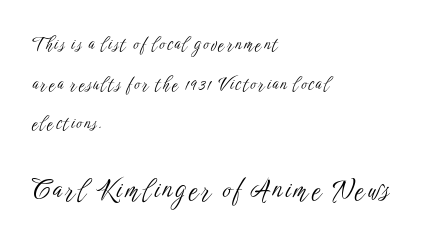
The image shows 26 px text type; set left-aligned, loose line spacing (2.33x), not underlined; the second (bottom) block is 1.53x larger.
